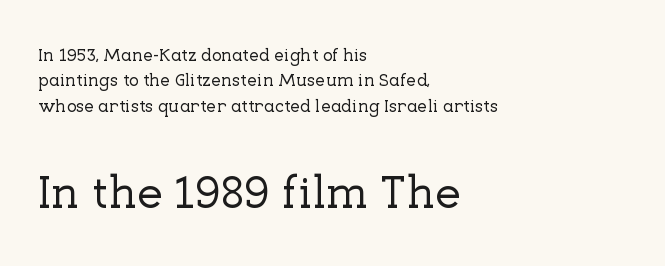
Proportional: the letters do not fall into vertical columns. The horizontal fit of the characters is conventional and even. Whoever set this made the second block the dominant, larger element. Regarding serifs, this sample has them. Vertical strokes here are truly vertical.
